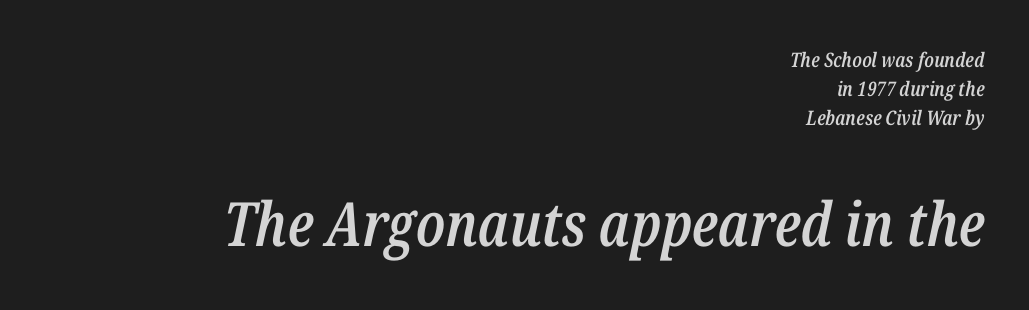
Q: Is the text bold? A: Semi-bold.
Q: Is the text italic (slanted)? A: Yes, it leans right by about 12 degrees.
Q: Is the text underlined? A: No.
Q: How is the paragraph aligned? A: Right-aligned.
Q: Is the spacing between letters normal or unusually wide? A: Normal.
Q: Is the spacing between lines tight, normal or loose? A: Normal.
Q: Which block of text is set in a larger size, the first (top) or the second (bottom)? A: The second (bottom) one.
Q: Width (condensed, normal, or wide)? A: Condensed.
Q: Stroke contrast? A: Low.
Q: x-height? A: Medium.
Q: Monospaced? A: No.
